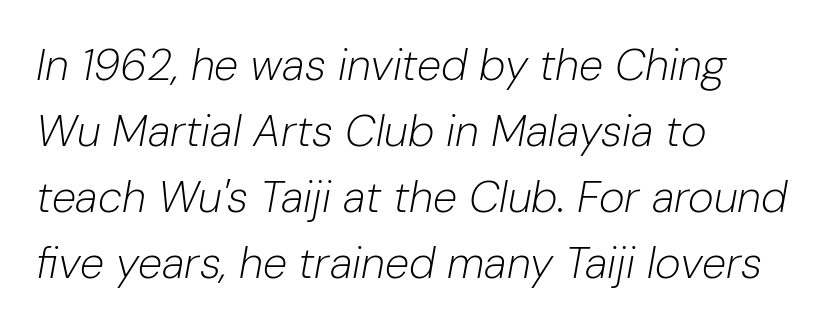
The image shows 44 px light type, italic (leaning right); set left-aligned, normal line spacing (1.5x), normal letter spacing, not underlined; low stroke contrast and a medium x-height.
